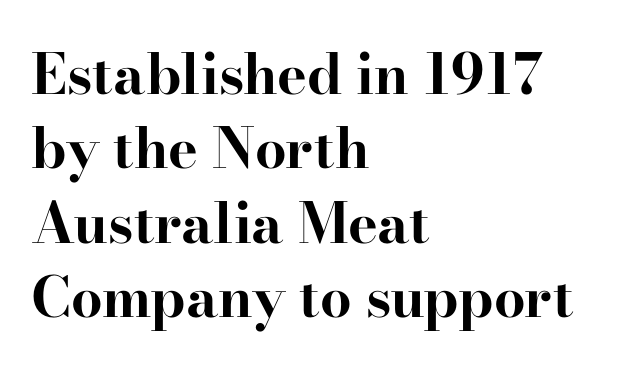
{"serif": "yes", "italic": "no", "bold": "yes", "weight": "bold", "width": "wide", "stroke_contrast": "high", "x_height": "small", "monospaced": "no", "underline": "no", "align": "left", "line_spacing": "normal", "line_spacing_ratio": 1.33, "letter_spacing": "normal", "letter_spacing_em": 0.0, "glyph_px": 56}
